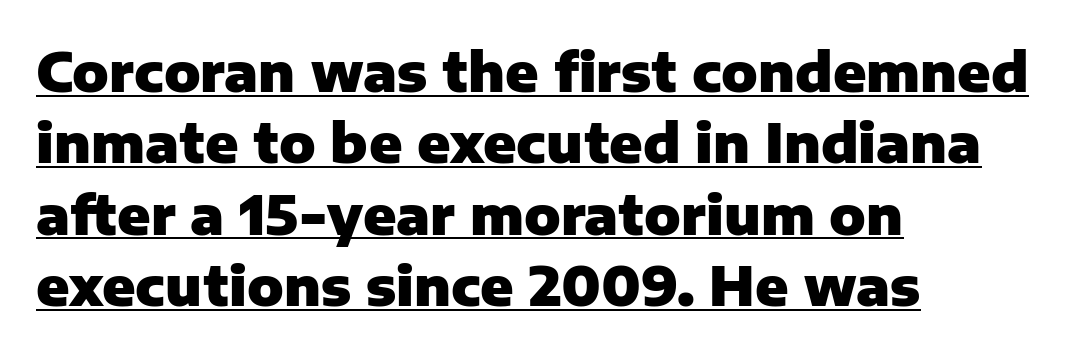
The image shows 54 px heavy sans-serif type, upright; set left-aligned, normal line spacing (1.32x), normal letter spacing, underlined; low stroke contrast and a medium x-height.
